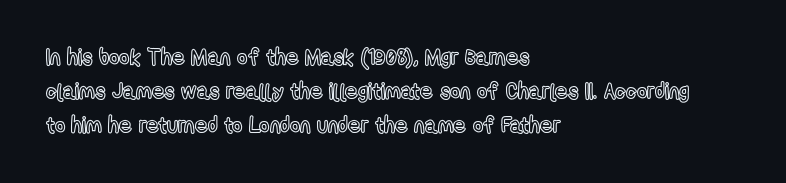
Q: Is the text italic (slanted)? A: No, it is upright.
Q: Is the text underlined? A: No.
Q: How is the paragraph aligned? A: Left-aligned.
Q: Is the spacing between letters normal or unusually wide? A: Normal.
Q: Is the spacing between lines tight, normal or loose? A: Normal.
